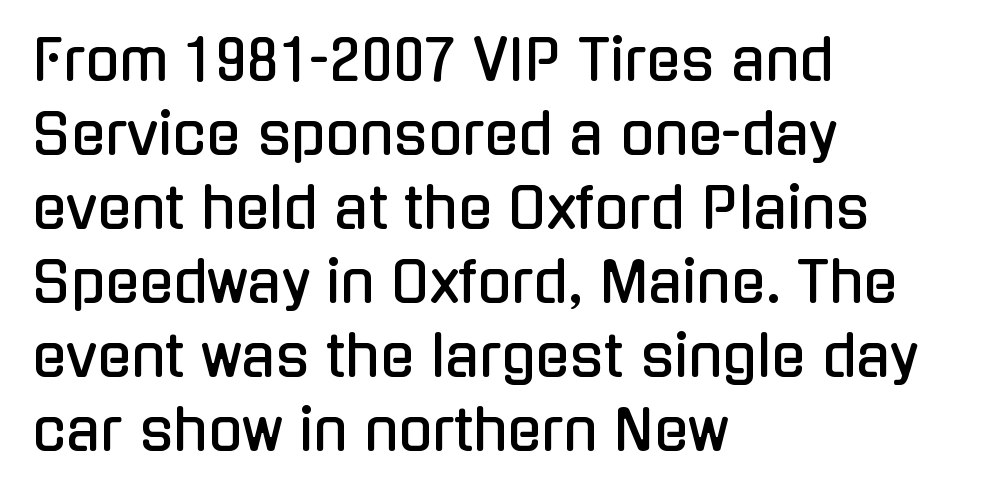
Q: Is the text italic (slanted)? A: No, it is upright.
Q: Is the typeface a serif or a sans-serif typeface? A: Sans-serif.
Q: Is the text underlined? A: No.
Q: How is the paragraph aligned? A: Left-aligned.
Q: Is the spacing between letters normal or unusually wide? A: Normal.
Q: Is the spacing between lines tight, normal or loose? A: Normal.
Q: Width (condensed, normal, or wide)? A: Condensed.
Q: Stroke contrast? A: Low.
Q: x-height? A: Medium.
Q: Monospaced? A: No.
